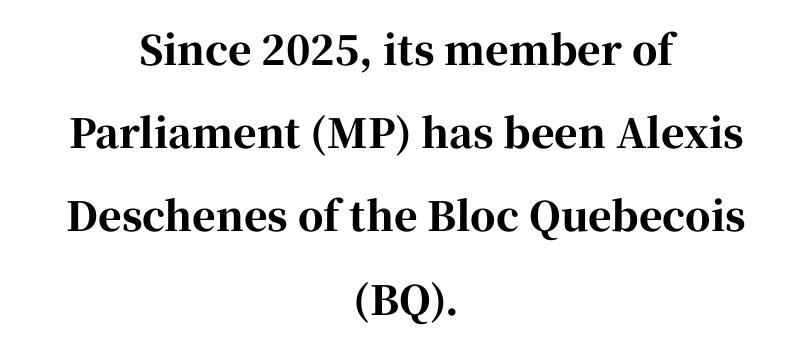
The typeface chosen for these lines features serifs. No word sits above an underline. You can tell it's not italic because the verticals are truly vertical. Character widths vary here, with narrow letters taking less room than wide ones.
